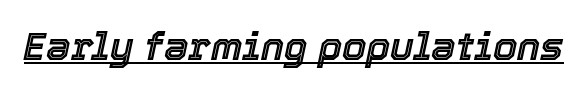
Varying glyph widths throughout — classic text-font behaviour. The font's italic variant was chosen for this text. Compared with undecorated copy, this sample adds a rule below the words. The horizontal fit of the characters is conventional and even.
